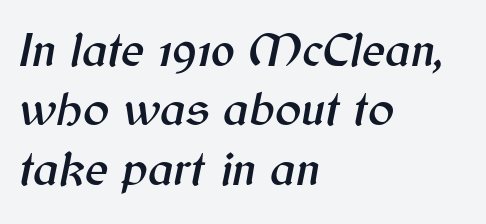
The image shows 49 px text type, italic (leaning right); set left-aligned, line spacing 1.21x, normal letter spacing, not underlined; medium stroke contrast and a medium x-height.
